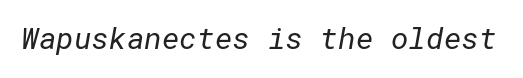
Q: Is the text bold? A: No.
Q: Is the typeface a serif or a sans-serif typeface? A: Sans-serif.
Q: Is the text underlined? A: No.
Q: Is the spacing between letters normal or unusually wide? A: Normal.
Q: Width (condensed, normal, or wide)? A: Normal.
Q: Stroke contrast? A: Low.
Q: x-height? A: Medium.
